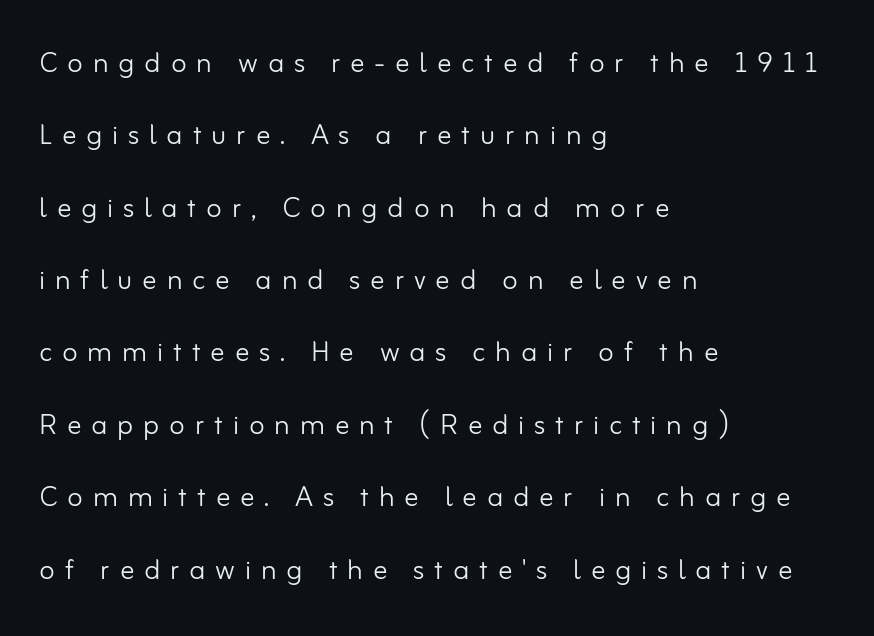
The image shows 36 px light sans-serif type, upright; set left-aligned, loose line spacing (2.01x), unusually wide letter spacing (+0.27 em), not underlined; low stroke contrast and a small x-height.
